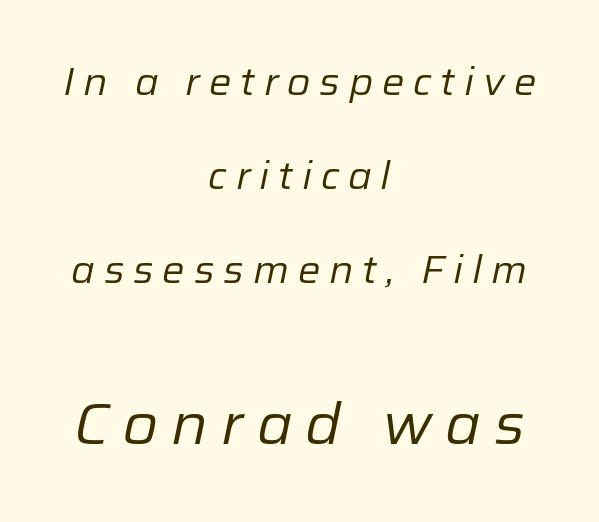
The face used here is proportionally spaced, like ordinary book or web type. Quick note: italic. Spacing between characters has been opened up far beyond the box default. Anything drawn beneath the words? Only blank space.
